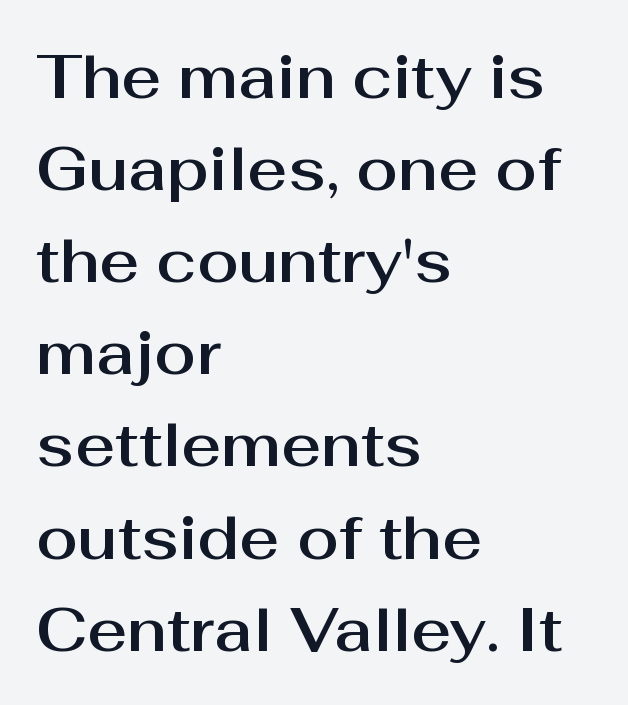
{"serif": "no", "italic": "no", "width": "normal", "stroke_contrast": "medium", "x_height": "medium", "monospaced": "no", "underline": "no", "align": "left", "line_spacing": "normal", "line_spacing_ratio": 1.51, "letter_spacing": "normal", "letter_spacing_em": 0.0, "glyph_px": 61}
